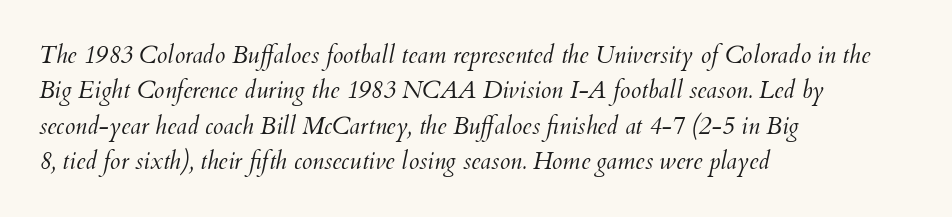
Has an underline been added? It has not. Line starts are locked; line ends wander. Spacing between characters is what you'd get straight out of the box. Observe the lean: these are italic letterforms. A quiet, ordinary-to-light weight characterises the typeface. Quick note: interline space is typical.
